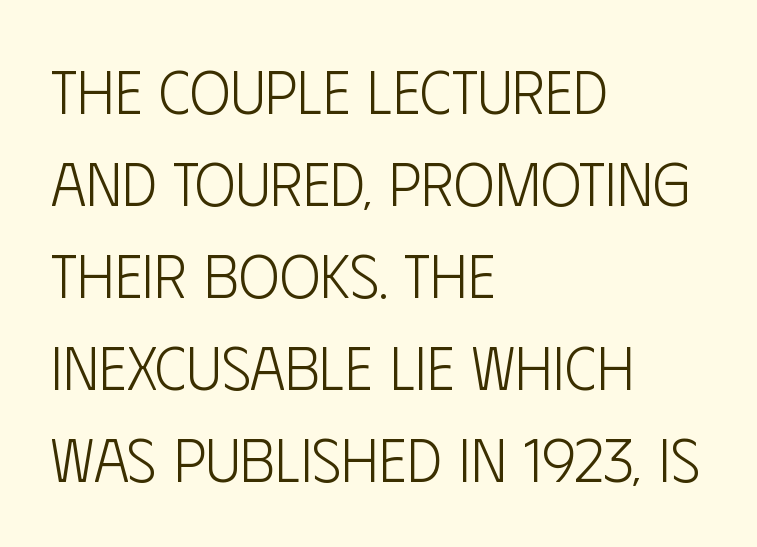
{"serif": "no", "italic": "no", "bold": "no", "weight": "light", "width": "condensed", "stroke_contrast": "low", "x_height": "large", "monospaced": "no", "underline": "no", "align": "left", "line_spacing": "normal", "line_spacing_ratio": 1.51, "letter_spacing": "normal", "letter_spacing_em": 0.0, "glyph_px": 61}
